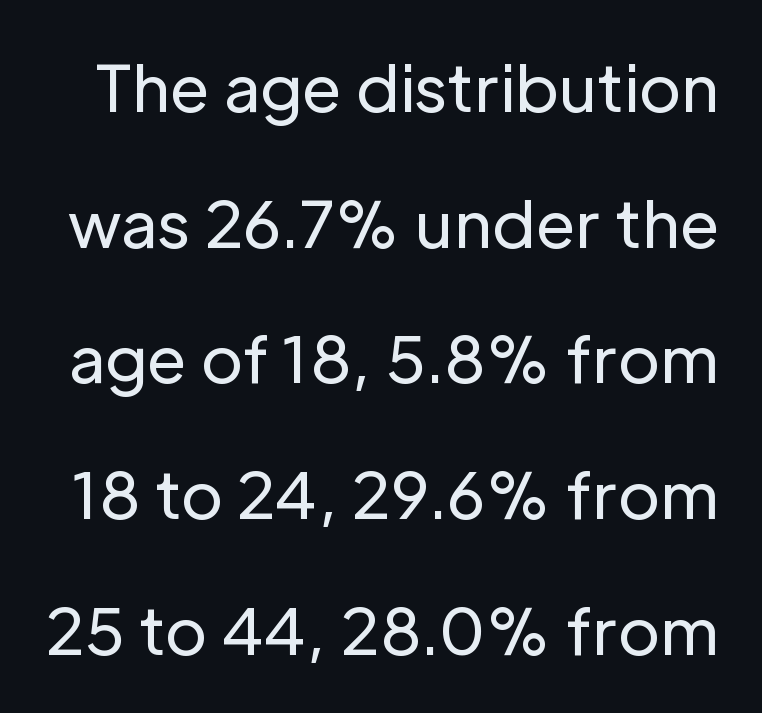
The image shows 64 px regular-weight sans-serif type, upright; set loose line spacing (2.12x), normal letter spacing, not underlined; low stroke contrast and a medium x-height.
